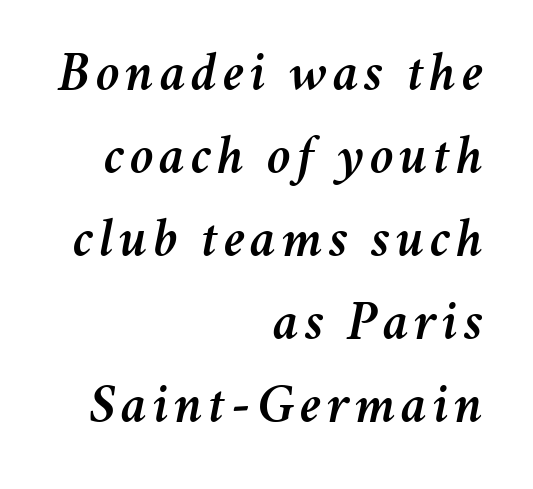
{"italic": "yes", "lean": "right", "slant_degrees": 11, "width": "normal", "stroke_contrast": "medium", "x_height": "medium", "monospaced": "no", "underline": "no", "align": "right", "line_spacing": "normal", "line_spacing_ratio": 1.51, "glyph_px": 55}
